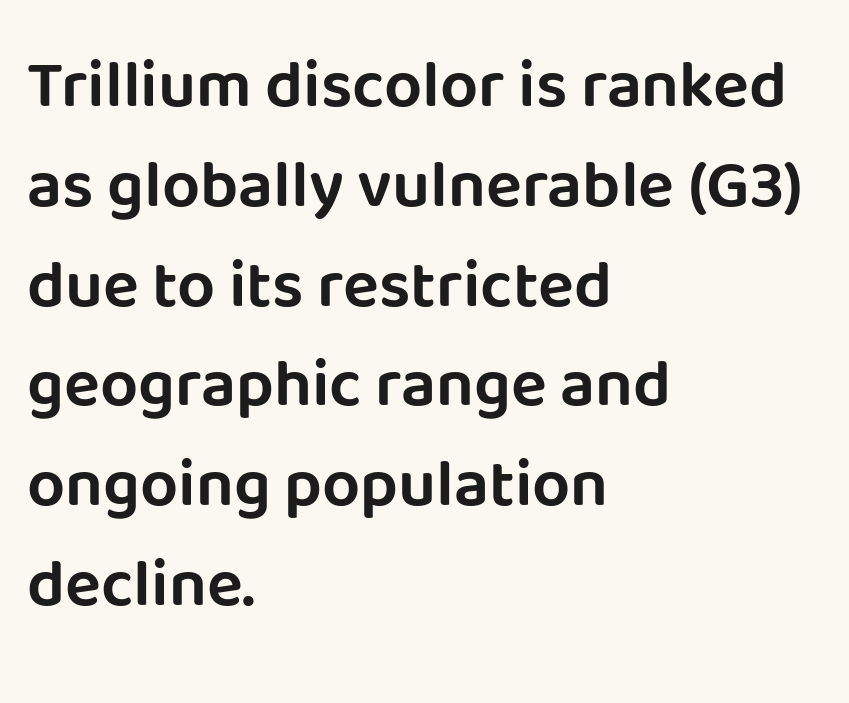
{"serif": "no", "italic": "no", "width": "normal", "stroke_contrast": "low", "x_height": "large", "monospaced": "no", "underline": "no", "align": "left", "line_spacing": "normal", "line_spacing_ratio": 1.49, "letter_spacing": "normal", "letter_spacing_em": 0.0, "glyph_px": 67}
